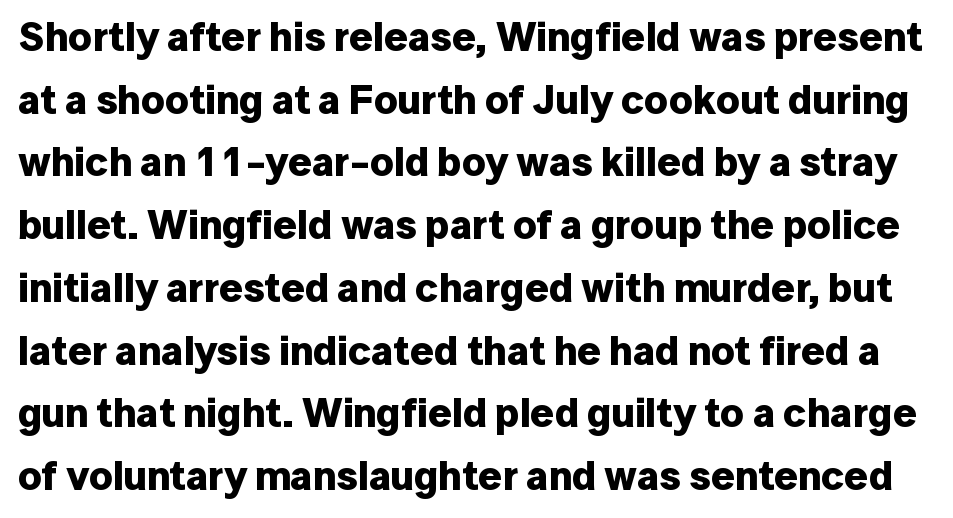
Examine the stroke ends and you'll find no serifs. This block has exactly the height ordinary leading produces. Looks like regular typesetting: each glyph gets only the width it needs. This is the regular roman posture of the typeface.
